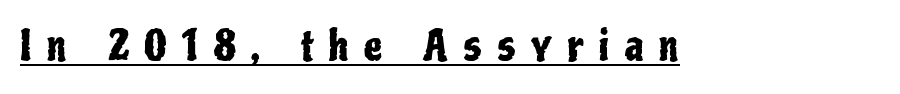
Q: Is the text italic (slanted)? A: No, it is upright.
Q: Is the typeface a serif or a sans-serif typeface? A: Sans-serif.
Q: Is the text underlined? A: Yes.
Q: Is the spacing between letters normal or unusually wide? A: Unusually wide.
Q: Width (condensed, normal, or wide)? A: Condensed.
Q: Stroke contrast? A: Low.
Q: x-height? A: Medium.
Q: Monospaced? A: No.
